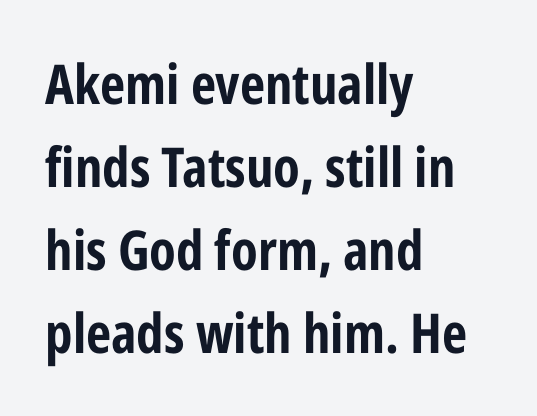
The image shows 55 px bold, condensed sans-serif type, upright; set left-aligned, normal line spacing (1.51x), normal letter spacing, not underlined; low stroke contrast and a medium x-height.
